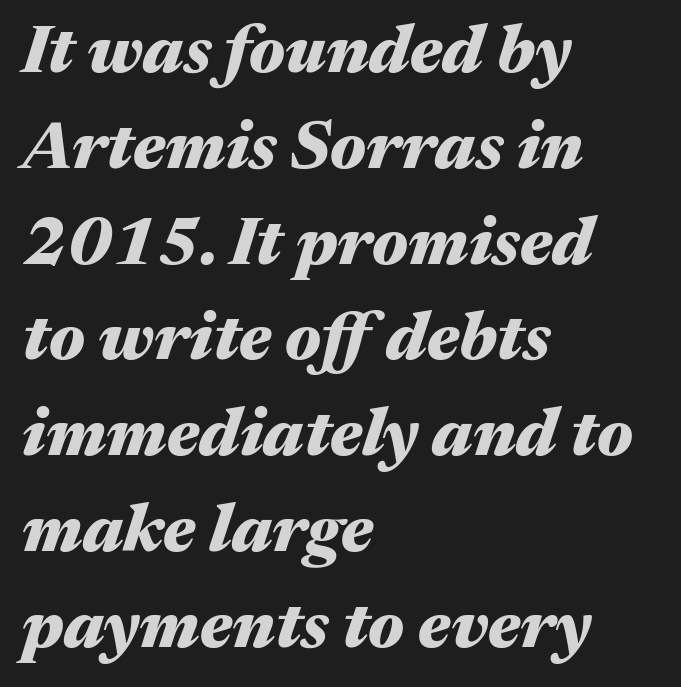
Notice how the stems are inclined rather than vertical — that's the hallmark of italics. Horizontal alignment here is leftward, the default for most running prose. A full-strength bold gives these letters their thick strokes. The line-height multiplier appears to be the usual default. The rendering uses natural spacing where letterforms have individual widths.
